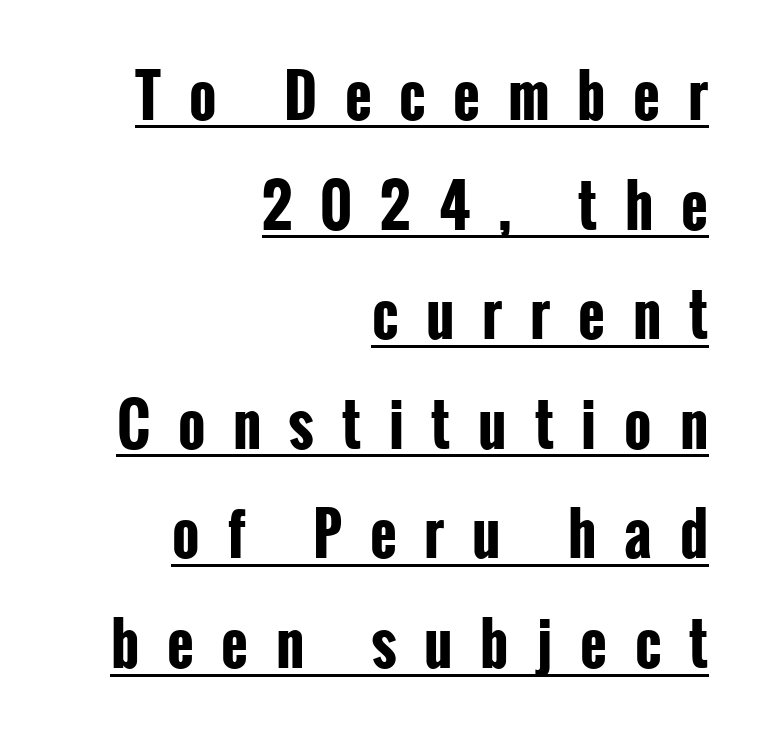
The image shows 58 px bold, condensed sans-serif type, upright; set right-aligned, line spacing 1.89x, unusually wide letter spacing (+0.48 em), underlined; low stroke contrast and a medium x-height.
